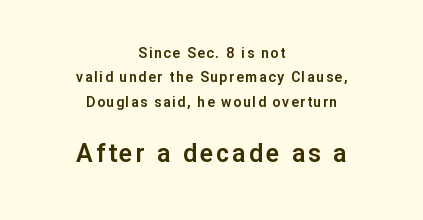
The image shows 25 px text type, upright; set centered, line spacing 1.75x, not underlined; the second (bottom) block is 1.79x larger.
